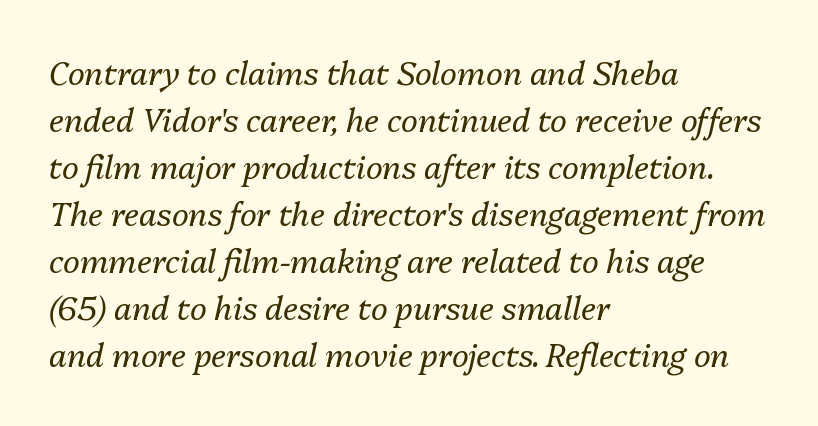
Q: Is the text bold? A: No.
Q: Is the text italic (slanted)? A: Yes, it leans right by about 13 degrees.
Q: Is the text underlined? A: No.
Q: How is the paragraph aligned? A: Left-aligned.
Q: Is the spacing between letters normal or unusually wide? A: Normal.
Q: Is the spacing between lines tight, normal or loose? A: Normal.
Q: Width (condensed, normal, or wide)? A: Normal.
Q: Stroke contrast? A: Medium.
Q: x-height? A: Medium.
Q: Monospaced? A: No.
